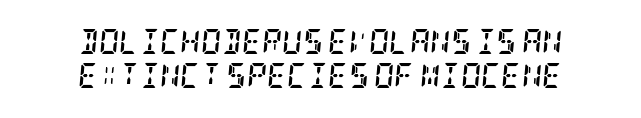
Unmarked baselines from the first word to the last. In terms of letterspacing, this is plain default setting. Typesetter's note: full bold, strokes at maximum text heaviness. The specimen reads as italic at a glance. Rows of type keep a routine distance in the vertical direction. Centered paragraph, ragged on both sides.
